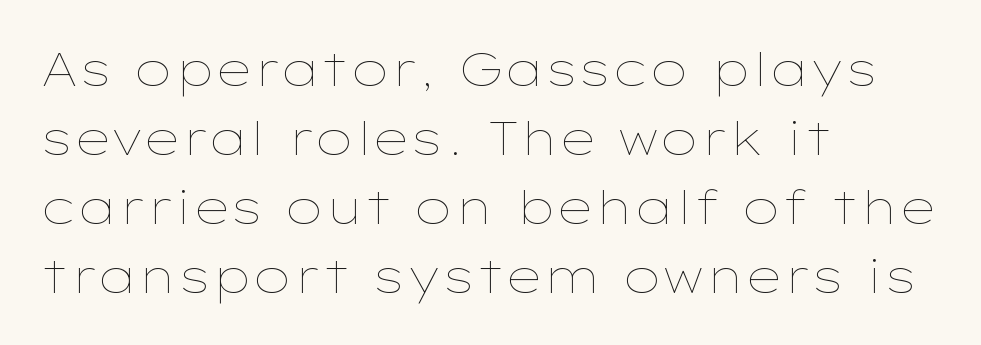
{"italic": "no", "bold": "no", "weight": "thin", "width": "wide", "stroke_contrast": "low", "x_height": "medium", "monospaced": "no", "underline": "no", "align": "left", "line_spacing": "normal", "line_spacing_ratio": 1.5, "letter_spacing": "normal", "letter_spacing_em": 0.0, "glyph_px": 46}
